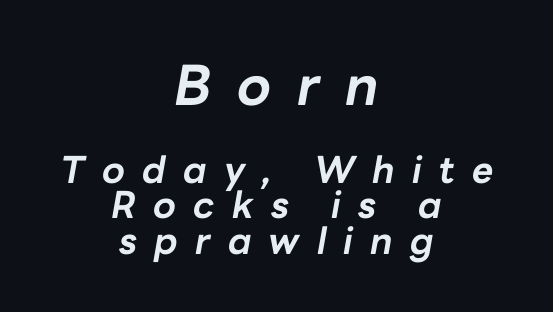
Q: Is the text bold? A: Yes.
Q: Is the text italic (slanted)? A: Yes, it leans right by about 10 degrees.
Q: Is the text underlined? A: No.
Q: How is the paragraph aligned? A: Centered.
Q: Is the spacing between letters normal or unusually wide? A: Unusually wide.
Q: Is the spacing between lines tight, normal or loose? A: Tight.
Q: Which block of text is set in a larger size, the first (top) or the second (bottom)? A: The first (top) one.
Q: Width (condensed, normal, or wide)? A: Normal.
Q: Stroke contrast? A: Low.
Q: x-height? A: Medium.
Q: Monospaced? A: No.
